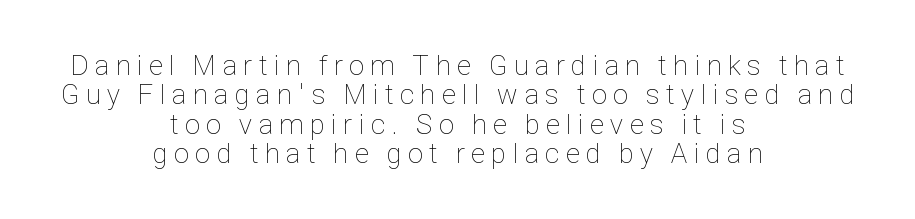
Q: Is the text bold? A: No.
Q: Is the text italic (slanted)? A: No, it is upright.
Q: Is the text underlined? A: No.
Q: How is the paragraph aligned? A: Centered.
Q: Is the spacing between letters normal or unusually wide? A: Unusually wide.
Q: Is the spacing between lines tight, normal or loose? A: Tight.
Q: Width (condensed, normal, or wide)? A: Condensed.
Q: Stroke contrast? A: Low.
Q: x-height? A: Medium.
Q: Monospaced? A: No.
